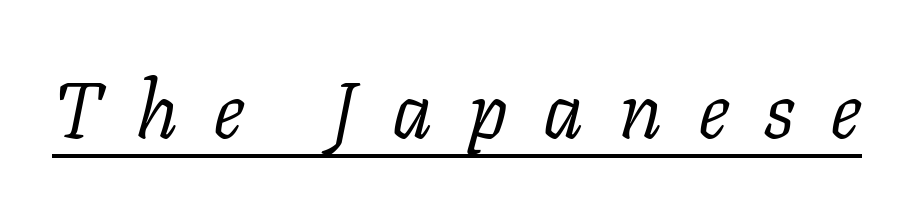
{"serif": "yes", "italic": "yes", "lean": "right", "slant_degrees": 11, "bold": "no", "weight": "light", "width": "normal", "stroke_contrast": "low", "x_height": "medium", "monospaced": "no", "underline": "yes", "letter_spacing": "wide", "letter_spacing_em": 0.44, "glyph_px": 80}
